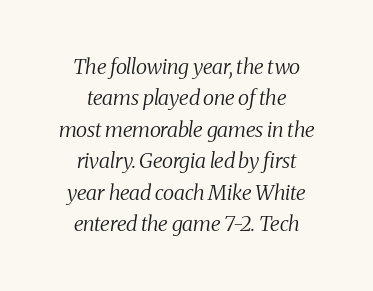
The space directly below the letters is spotless. The letters are slanted; this is an italic face. Honestly, the row spacing looks completely unremarkable. The gaps between neighbouring characters are ordinary and unremarkable.
